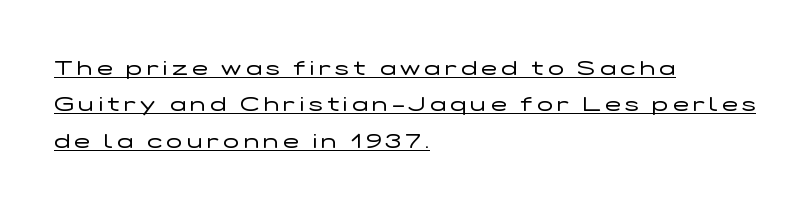
The image shows 21 px text type, upright; set left-aligned, line spacing 1.73x, unusually wide letter spacing (+0.21 em), underlined.
